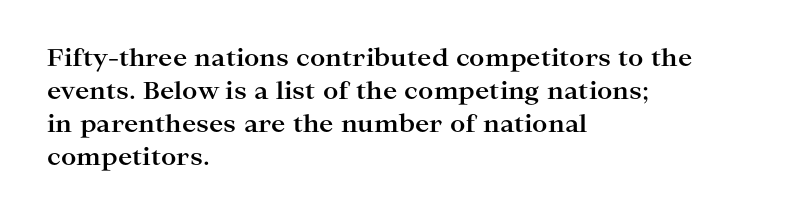
{"italic": "no", "bold": "yes", "underline": "no", "align": "left", "line_spacing": "normal", "line_spacing_ratio": 1.38, "letter_spacing": "normal", "letter_spacing_em": 0.0, "glyph_px": 24}
